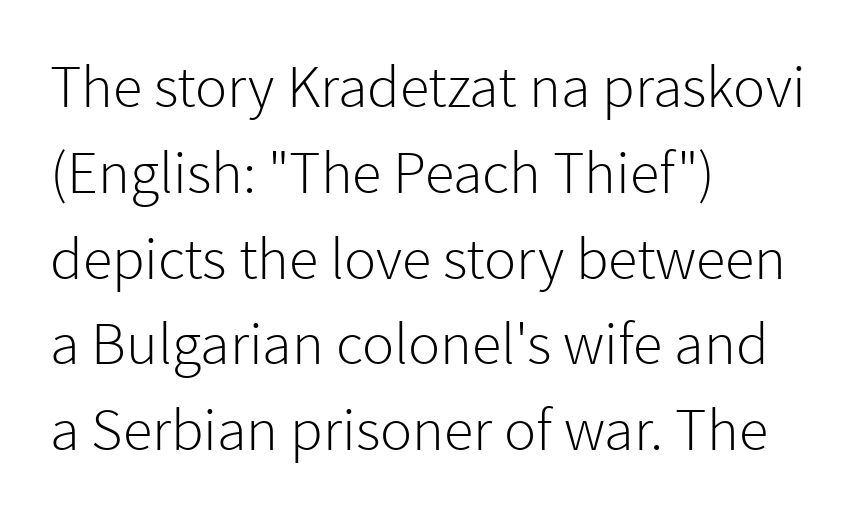
{"serif": "no", "italic": "no", "bold": "no", "weight": "light", "width": "normal", "stroke_contrast": "low", "x_height": "medium", "monospaced": "no", "underline": "no", "align": "left", "line_spacing": "normal", "line_spacing_ratio": 1.43, "letter_spacing": "normal", "letter_spacing_em": 0.0, "glyph_px": 60}
